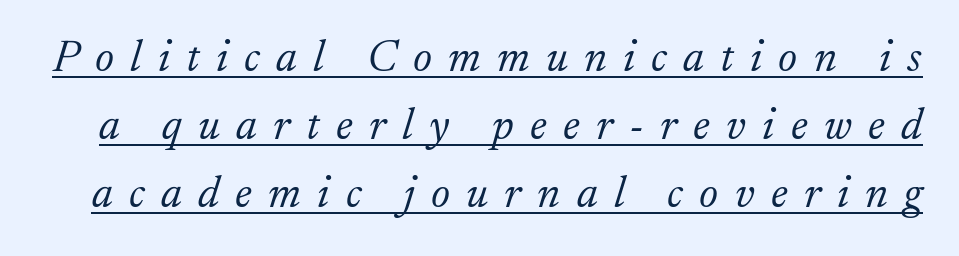
{"serif": "yes", "italic": "yes", "lean": "right", "slant_degrees": 17, "bold": "no", "weight": "light", "width": "normal", "stroke_contrast": "low", "x_height": "small", "monospaced": "no", "underline": "yes", "line_spacing": "normal", "line_spacing_ratio": 1.51, "letter_spacing": "wide", "letter_spacing_em": 0.36, "glyph_px": 45}
